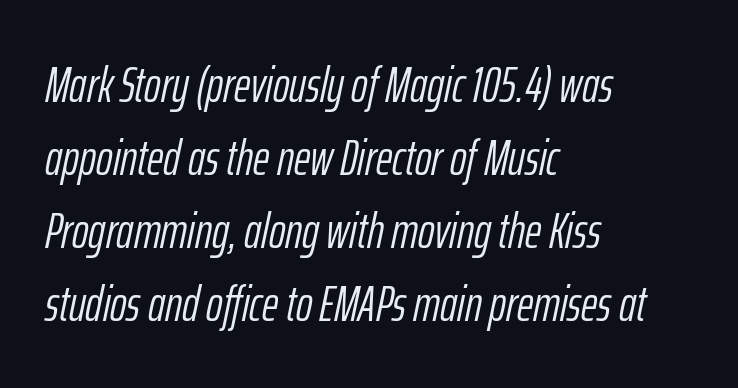
Q: Is the text bold? A: No.
Q: Is the text italic (slanted)? A: Yes, it leans right by about 12 degrees.
Q: Is the text underlined? A: No.
Q: How is the paragraph aligned? A: Left-aligned.
Q: Is the spacing between letters normal or unusually wide? A: Normal.
Q: Is the spacing between lines tight, normal or loose? A: Normal.
Q: Width (condensed, normal, or wide)? A: Condensed.
Q: Stroke contrast? A: Low.
Q: x-height? A: Medium.
Q: Monospaced? A: No.
